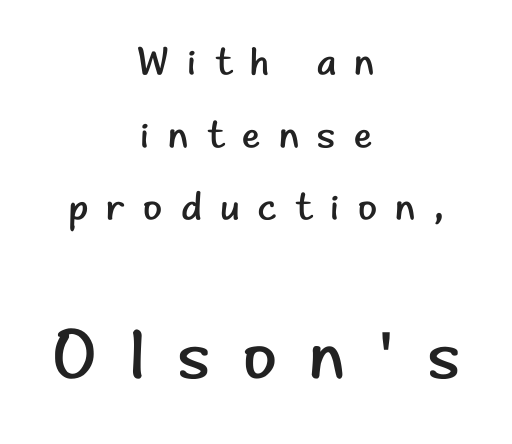
Q: Is the text bold? A: No.
Q: Is the text italic (slanted)? A: No, it is upright.
Q: Is the typeface a serif or a sans-serif typeface? A: Sans-serif.
Q: Is the text underlined? A: No.
Q: How is the paragraph aligned? A: Centered.
Q: Is the spacing between letters normal or unusually wide? A: Unusually wide.
Q: Which block of text is set in a larger size, the first (top) or the second (bottom)? A: The second (bottom) one.
Q: Width (condensed, normal, or wide)? A: Normal.
Q: Stroke contrast? A: Low.
Q: x-height? A: Small.
Q: Monospaced? A: No.
